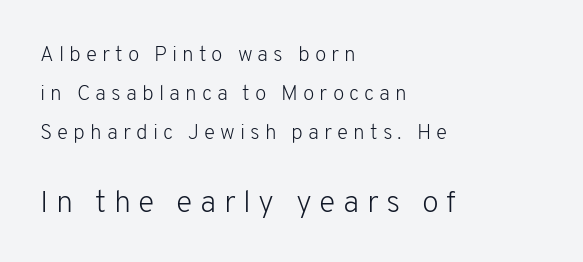
The image shows 31 px light sans-serif type, upright; set left-aligned, line spacing 1.85x, unusually wide letter spacing (+0.24 em), not underlined; the second (bottom) block is 1.48x larger; low stroke contrast and a medium x-height.
